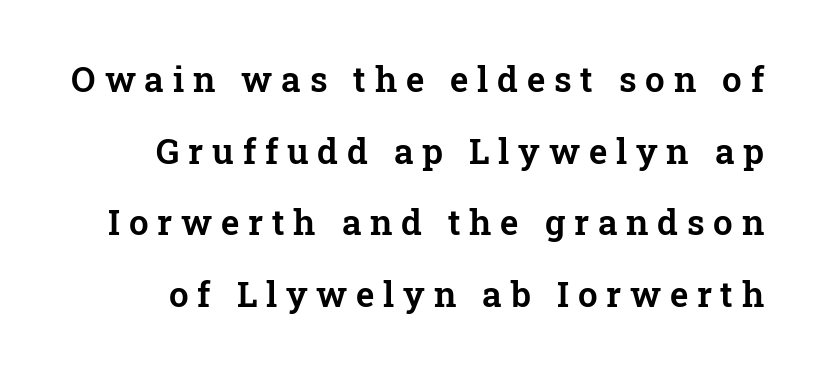
The image shows 35 px serif type, upright; set loose line spacing (2.05x), unusually wide letter spacing (+0.25 em), not underlined; low stroke contrast and a medium x-height.
